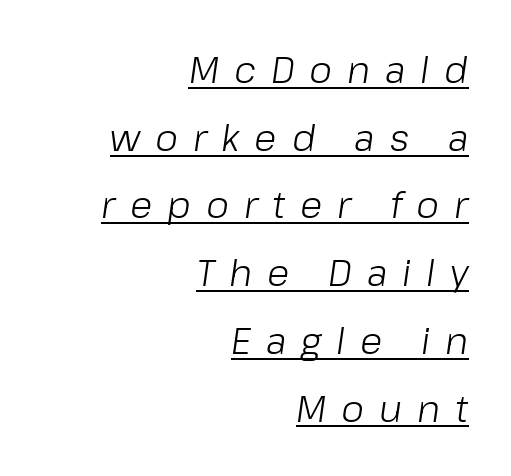
Q: Is the text bold? A: No.
Q: Is the text italic (slanted)? A: Yes, it leans right by about 8 degrees.
Q: Is the text underlined? A: Yes.
Q: How is the paragraph aligned? A: Right-aligned.
Q: Is the spacing between letters normal or unusually wide? A: Unusually wide.
Q: Width (condensed, normal, or wide)? A: Normal.
Q: Stroke contrast? A: Low.
Q: x-height? A: Medium.
Q: Monospaced? A: No.
